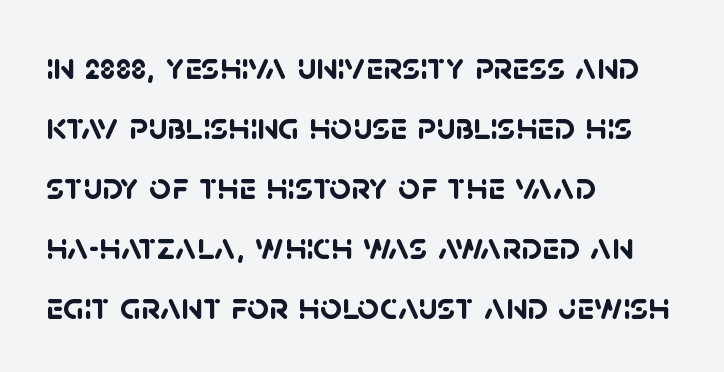
Line spacing here is normal. Nothing sits at the stroke ends, so this counts as sans-serif. In terms of letterspacing, this is plain default setting. The text block is weighted toward the left margin, trailing off unevenly rightward.
